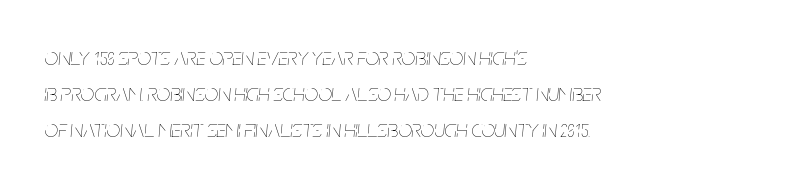
{"italic": "yes", "lean": "right", "slant_degrees": 5, "bold": "no", "underline": "no", "align": "left", "line_spacing": "normal", "line_spacing_ratio": 1.5, "letter_spacing": "normal", "letter_spacing_em": 0.0, "glyph_px": 24}
